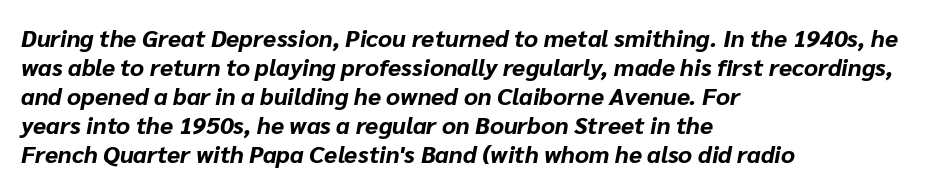
The face used here has the dense, thick strokes of a bold. The compositor pushed each line to the left boundary. Does extra space separate the letters? No, they use regular spacing. Tall strokes in this sample are angled rather than plumb.
